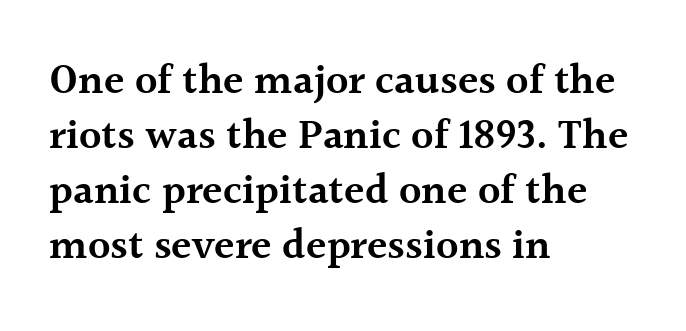
Q: Is the text bold? A: Semi-bold.
Q: Is the text italic (slanted)? A: No, it is upright.
Q: Is the typeface a serif or a sans-serif typeface? A: Serif.
Q: Is the text underlined? A: No.
Q: How is the paragraph aligned? A: Left-aligned.
Q: Is the spacing between letters normal or unusually wide? A: Normal.
Q: Is the spacing between lines tight, normal or loose? A: Normal.
Q: Width (condensed, normal, or wide)? A: Normal.
Q: x-height? A: Medium.
Q: Monospaced? A: No.
